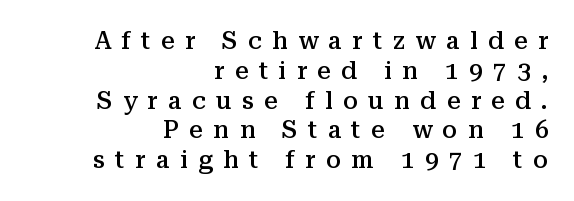
Caption: expanded tracking, letters set apart. The rendering anchors every line to the right-hand side. Each row of text sits above clean, open space. Upright lettering throughout. Summary of weight: moderately heavy, a semibold.
